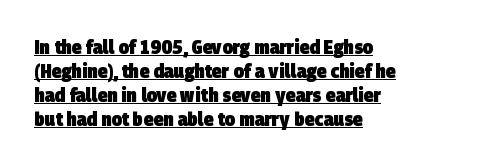
The image shows 20 px bold type; set left-aligned, line spacing 1.2x, normal letter spacing, underlined.
